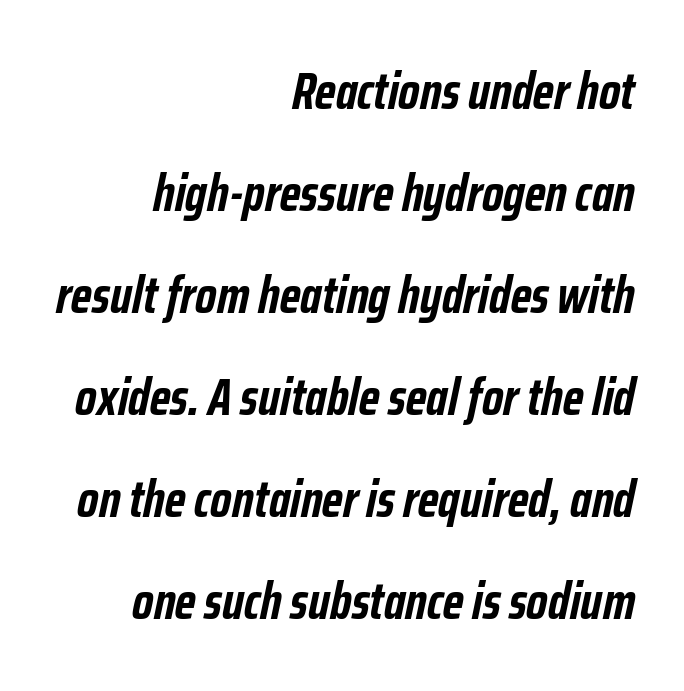
{"italic": "yes", "lean": "right", "slant_degrees": 12, "bold": "yes", "weight": "semibold", "width": "condensed", "stroke_contrast": "low", "x_height": "medium", "monospaced": "no", "underline": "no", "align": "right", "line_spacing": "loose", "line_spacing_ratio": 1.96, "letter_spacing": "normal", "letter_spacing_em": 0.0, "glyph_px": 52}
